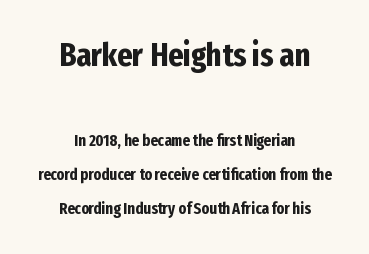
Does the bottom block carry the larger type? No, the top block does. The letters sit at their default tracking, neither squeezed nor spread. Descender tails drop into unmarked territory. Each letter keeps its own natural width here, so spacing adapts to shape.
